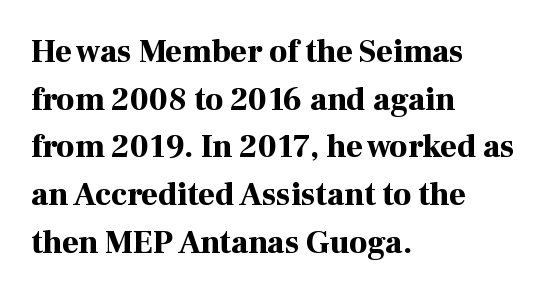
Each new line begins a customary step beneath the previous one. The area under the type is left untouched. Style check: upright. These lines keep a tight, regular rhythm from letter to letter.
